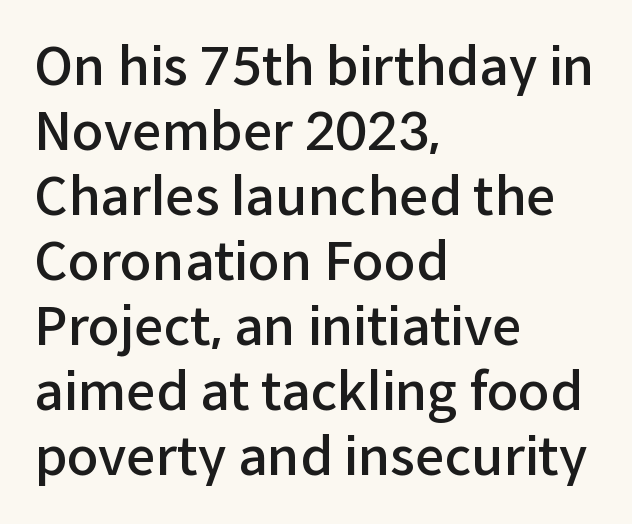
The image shows 52 px semibold sans-serif type, upright; set left-aligned, normal line spacing (1.25x), normal letter spacing, not underlined; low stroke contrast and a medium x-height.
